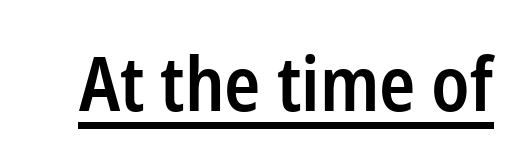
The image shows 75 px semibold, condensed sans-serif type, upright; set normal letter spacing, underlined; low stroke contrast and a medium x-height.
